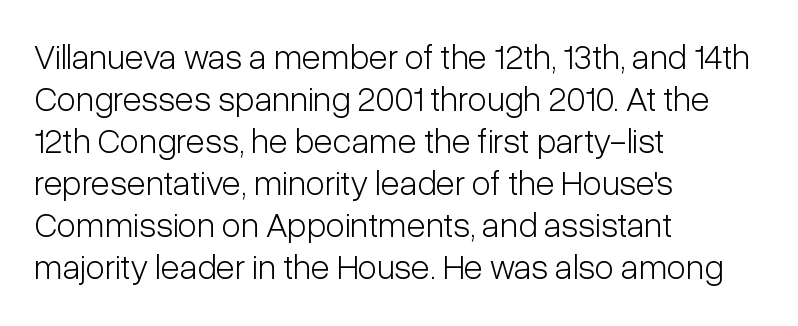
The ragged edge is on the right, which tells us the setting is flush left. Nope, no serifs anywhere on these letters. The typeface has the unassuming heft of standard copy or less. The typography opts for an upright posture over an oblique one. Beneath every word, the page is bare. Varying glyph widths throughout — classic text-font behaviour.
